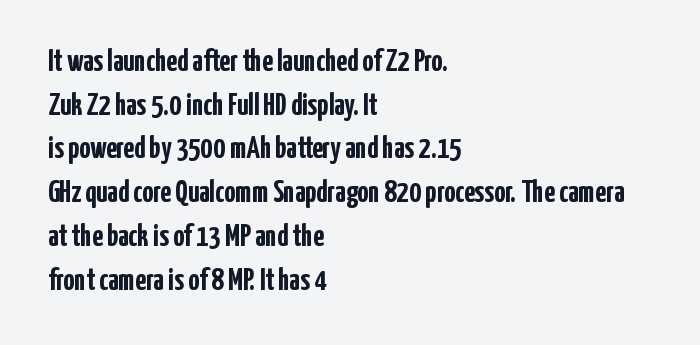
The image shows 31 px semibold, condensed sans-serif type, upright; set left-aligned, normal line spacing (1.41x), normal letter spacing, not underlined; low stroke contrast and a medium x-height.
